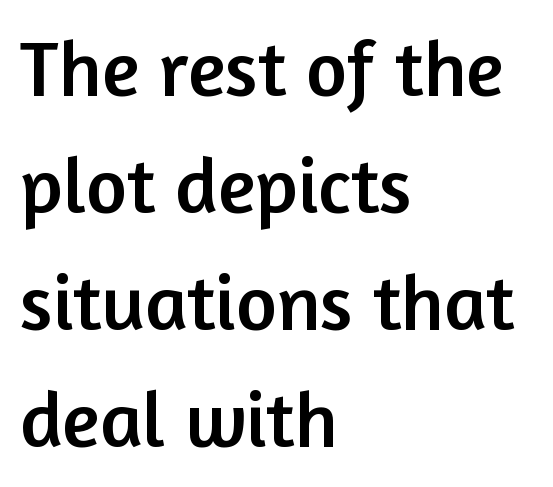
Check the space under the baseline: it is left empty. The rendering uses a moderate line-height, typical for paragraphs. These lines are set flush left with a ragged right edge. If you drew a line through each stem, it would be perfectly vertical. Compared with typical body copy, the letter spacing here is the same. A typesetter would call this proportional, since set widths differ per character.
